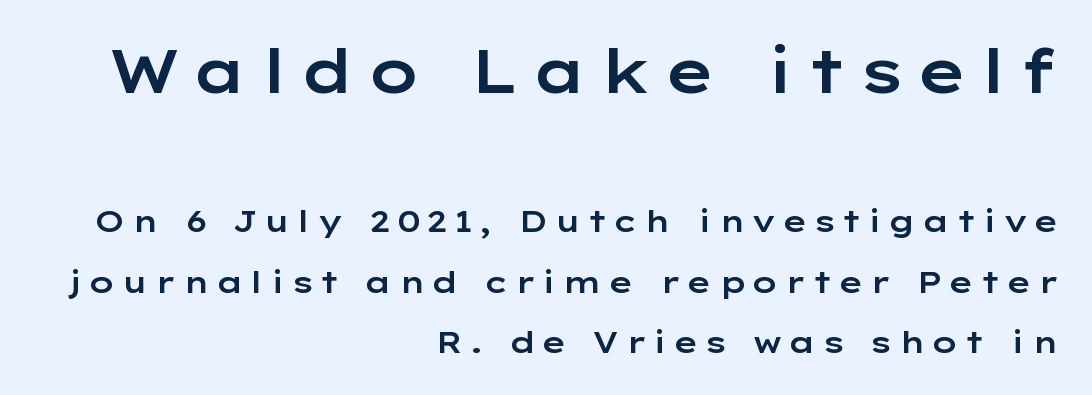
Here the first block reads like a headline and the second like body copy. Right-aligned paragraph, ragged on the left. Descenders hang freely into open space. Every stem runs plumb, perpendicular to the baseline.
